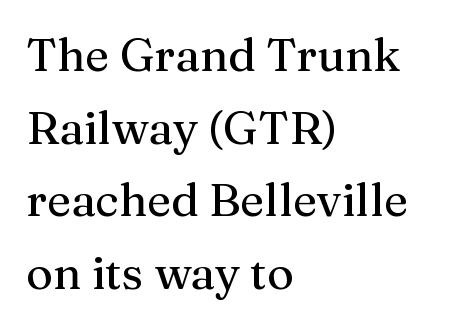
The image shows 46 px serif type, upright; set left-aligned, normal line spacing (1.58x), normal letter spacing, not underlined; medium stroke contrast and a medium x-height.
